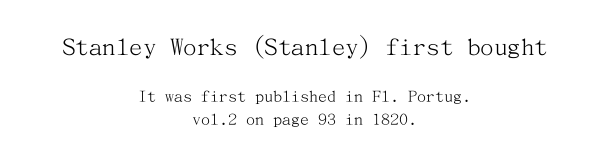
Q: Is the text bold? A: No.
Q: Is the text italic (slanted)? A: No, it is upright.
Q: Is the text underlined? A: No.
Q: How is the paragraph aligned? A: Centered.
Q: Is the spacing between letters normal or unusually wide? A: Normal.
Q: Is the spacing between lines tight, normal or loose? A: Normal.
Q: Which block of text is set in a larger size, the first (top) or the second (bottom)? A: The first (top) one.
